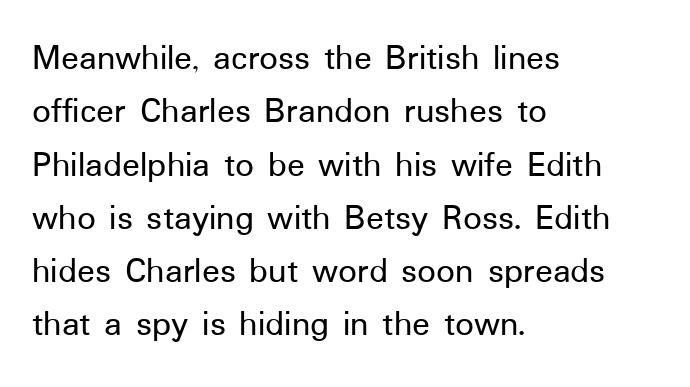
How are the letters spaced? Ordinarily, with no added tracking. The typesetter chose a ragged-right arrangement here. The area under the type is left untouched. This sample uses a sans-serif face. Varying glyph widths throughout — classic text-font behaviour.
